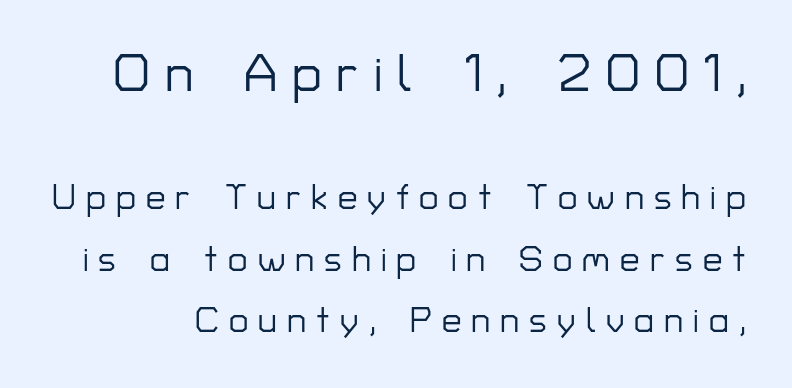
The image shows 52 px sans-serif type, upright; set line spacing 1.76x, unusually wide letter spacing (+0.29 em), not underlined; the first (top) block is 1.49x larger; low stroke contrast and a medium x-height.
